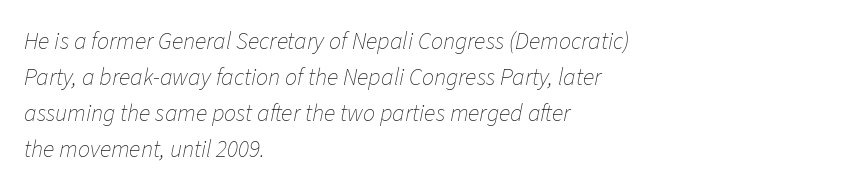
The image shows 24 px text type, italic (leaning right); set left-aligned, normal line spacing (1.5x), normal letter spacing, not underlined.
